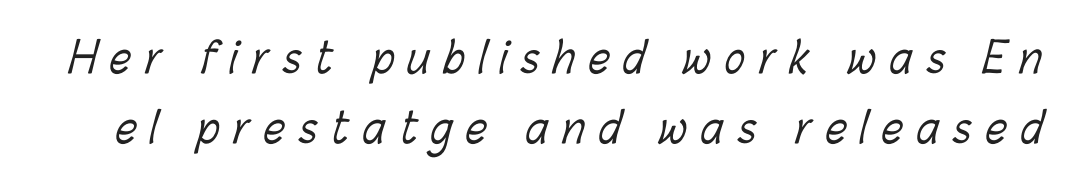
The typeface has the unassuming heft of standard copy or less. Notice how descenders clear the ascenders below comfortably — that's standard leading. You could not count columns in this text — the font is proportionally spaced. Nobody drew a line under any word here.
